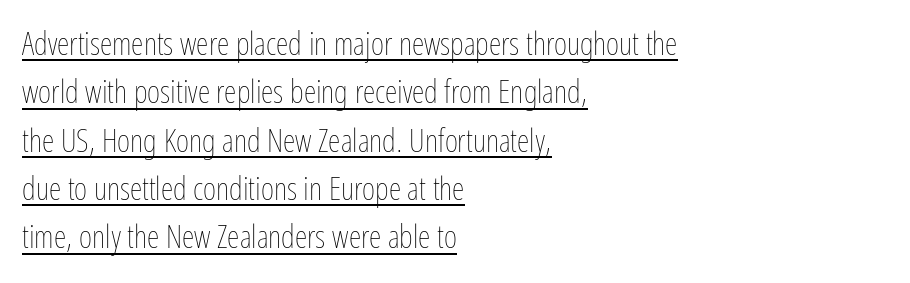
The image shows 32 px thin, condensed type, upright; set left-aligned, normal line spacing (1.51x), normal letter spacing, underlined; low stroke contrast and a medium x-height.
